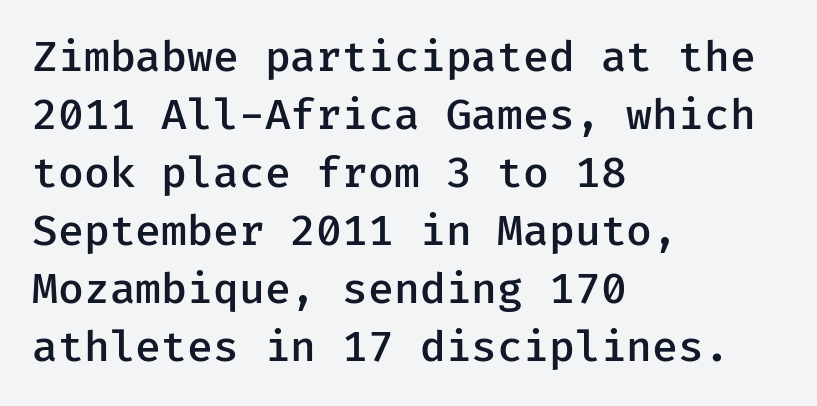
In terms of letterform style, serifs are entirely absent. Nobody touched the tracking dial on this one. Each row of text sits above clean, open space. I'd describe the lettering as semibold — firm but not a full bold. Every row of glyphs begins at an identical x-position on the left.
